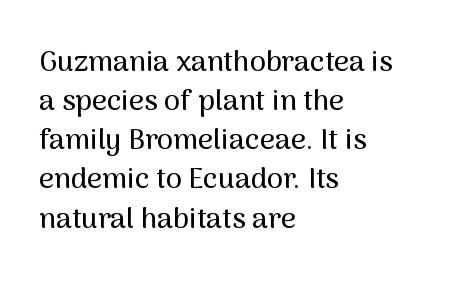
The image shows 29 px sans-serif type, upright; set left-aligned, normal line spacing (1.35x), normal letter spacing, not underlined; medium stroke contrast and a medium x-height.
